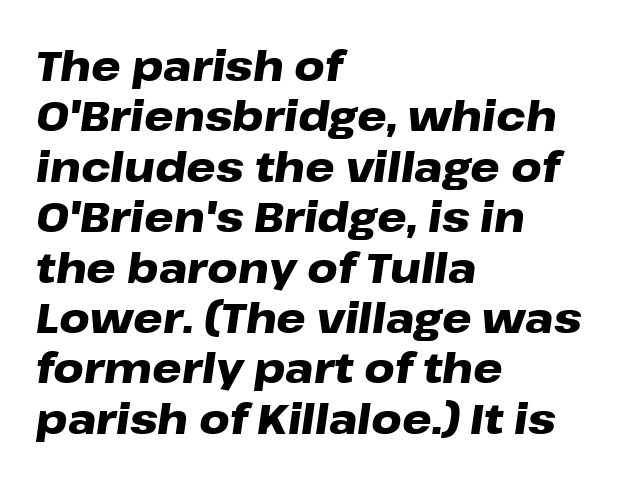
Q: Is the text bold? A: Yes.
Q: Is the text italic (slanted)? A: Yes, it leans right by about 8 degrees.
Q: Is the text underlined? A: No.
Q: How is the paragraph aligned? A: Left-aligned.
Q: Is the spacing between letters normal or unusually wide? A: Normal.
Q: Width (condensed, normal, or wide)? A: Wide.
Q: Stroke contrast? A: Low.
Q: x-height? A: Medium.
Q: Monospaced? A: No.
